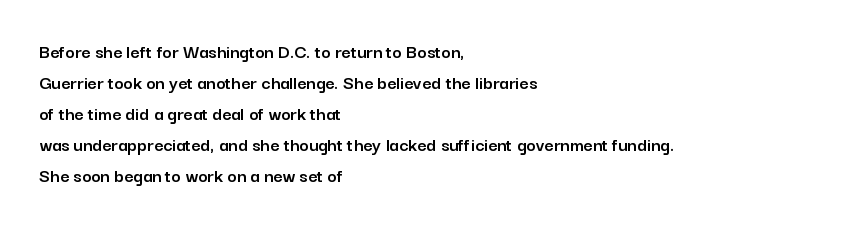
Layout note: lines flush left. Designer's note — italics off, roman on. The baseline area is clear. Reading down the column, the eye jumps a familiar distance to each next line. Default kerning and tracking; the words read as compact shapes.
